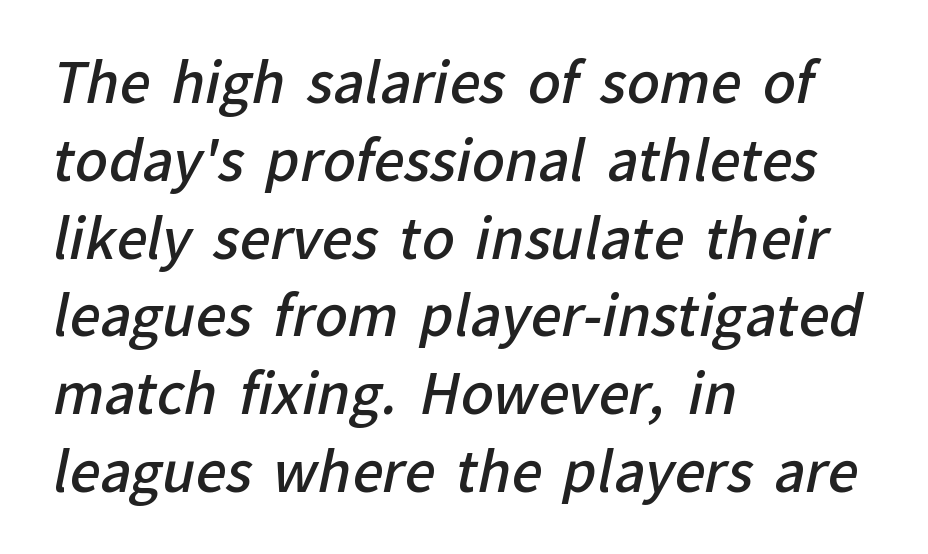
{"serif": "no", "bold": "semi", "weight": "semibold", "width": "normal", "stroke_contrast": "low", "x_height": "medium", "monospaced": "no", "underline": "no", "align": "left", "line_spacing": "normal", "line_spacing_ratio": 1.44, "letter_spacing": "normal", "letter_spacing_em": 0.0, "glyph_px": 54}
